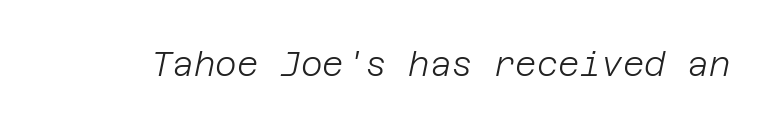
The image shows 33 px light type, italic (leaning right); set normal letter spacing, not underlined; low stroke contrast and a large x-height.
